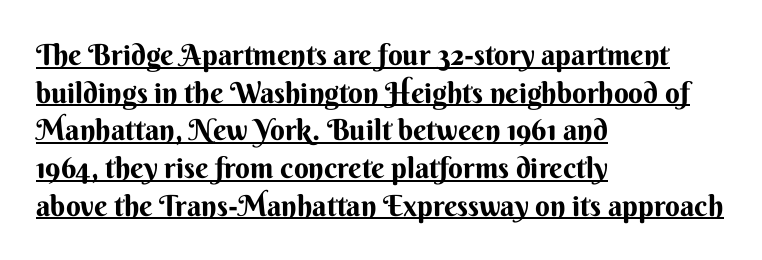
{"serif": "no", "italic": "no", "bold": "yes", "weight": "bold", "width": "normal", "stroke_contrast": "medium", "x_height": "small", "monospaced": "no", "underline": "yes", "align": "left", "line_spacing": "normal", "line_spacing_ratio": 1.3, "letter_spacing": "normal", "letter_spacing_em": 0.0, "glyph_px": 29}
